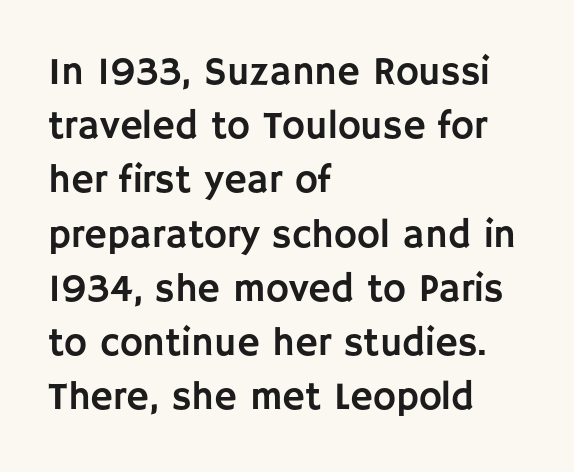
Left-aligned paragraph, ragged on the right. No word sits above an underline. This rendering leaves character spacing at its baseline value. A typesetter would call this proportional, since set widths differ per character.
